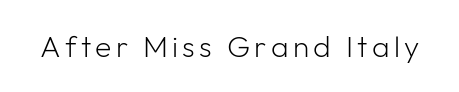
The letters stand straight up with perfectly vertical stems. Descenders hang freely into open space. A quiet, ordinary-to-light weight characterises the typeface. Nothing sits at the stroke ends, so this counts as sans-serif.
